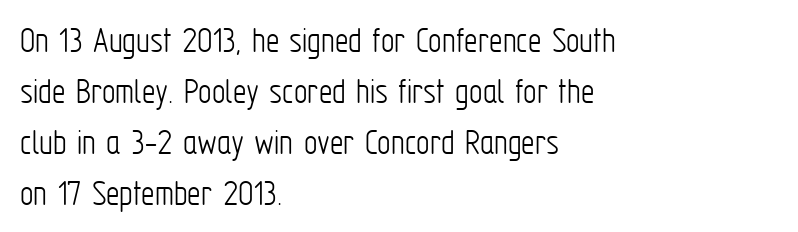
No italicization has been applied; the sample stays upright. Are there feet on the stems? There aren't — it's a sans. Just letters on the line, the space beneath them empty. Do the characters align in a grid? No, the font is proportional.
